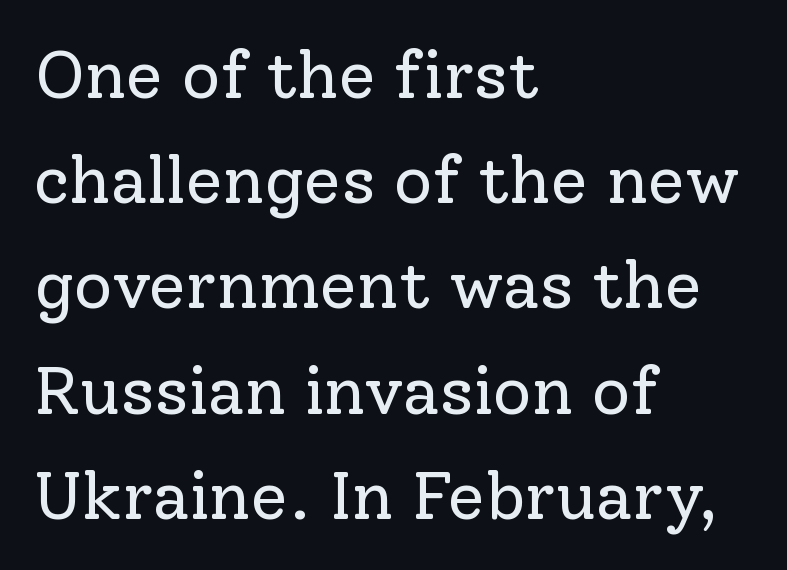
Q: Is the text bold? A: No.
Q: Is the text italic (slanted)? A: No, it is upright.
Q: Is the typeface a serif or a sans-serif typeface? A: Serif.
Q: Is the text underlined? A: No.
Q: How is the paragraph aligned? A: Left-aligned.
Q: Is the spacing between letters normal or unusually wide? A: Normal.
Q: Is the spacing between lines tight, normal or loose? A: Normal.
Q: Width (condensed, normal, or wide)? A: Normal.
Q: Stroke contrast? A: Low.
Q: x-height? A: Medium.
Q: Monospaced? A: No.
